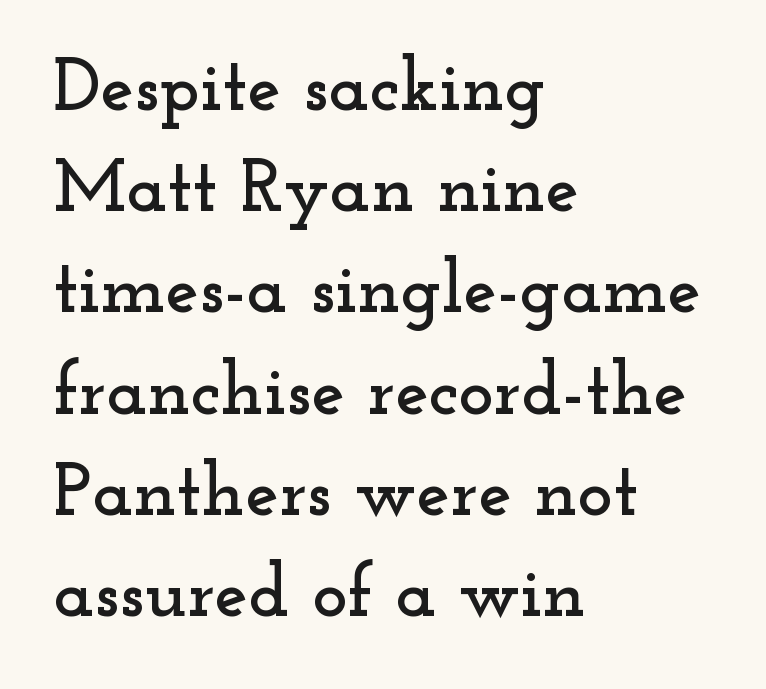
The image shows 75 px wide serif type, upright; set left-aligned, normal line spacing (1.35x), normal letter spacing, not underlined; low stroke contrast and a small x-height.
